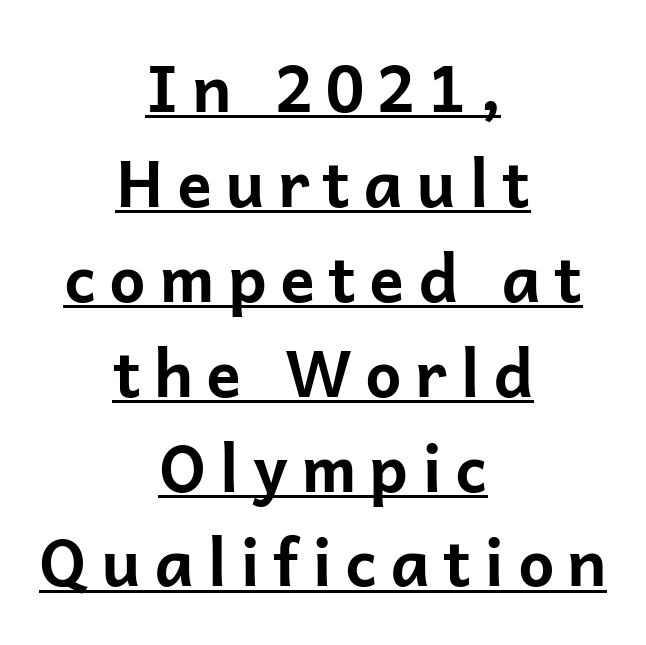
The image shows 65 px bold sans-serif type, upright; set centered, normal line spacing (1.46x), unusually wide letter spacing (+0.2 em), underlined; low stroke contrast and a medium x-height.
